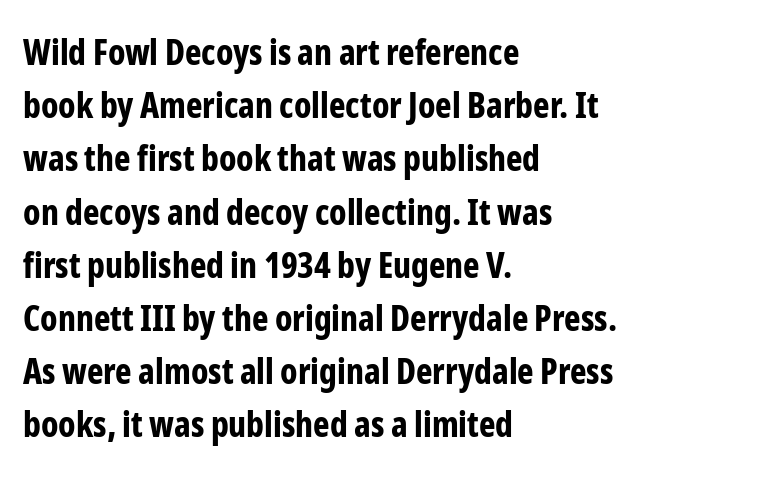
Words float on clear page, feet unadorned. How would I describe the line gaps? Plain and ordinary. The ragged edge is on the right, which tells us the setting is flush left. Is the letter spacing exaggerated? No — it looks like the ordinary default. The letters are bold, with thick, heavy strokes.
